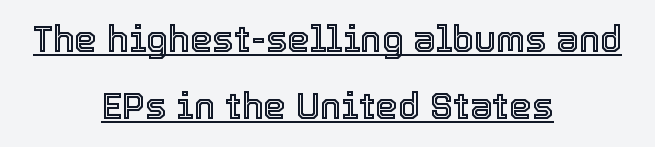
The image shows 36 px text type, upright; set centered, line spacing 1.87x, normal letter spacing, underlined; a medium x-height.
